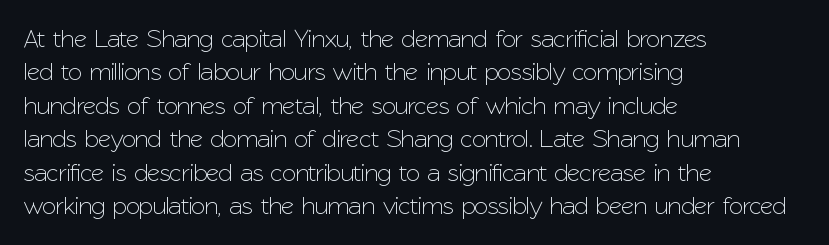
{"italic": "no", "underline": "no", "align": "left", "line_spacing": "normal", "line_spacing_ratio": 1.34, "letter_spacing": "normal", "letter_spacing_em": 0.0, "glyph_px": 25}
